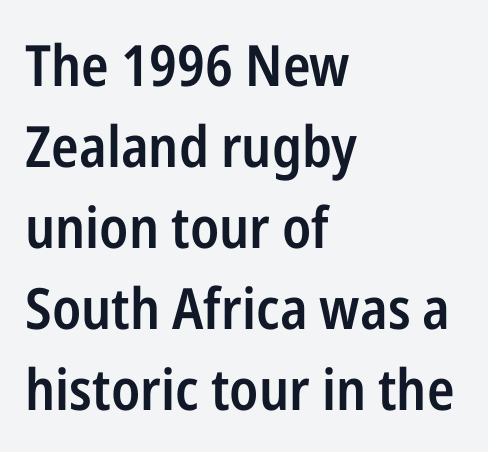
The image shows 57 px semibold, condensed sans-serif type, upright; set left-aligned, normal line spacing (1.42x), normal letter spacing, not underlined; low stroke contrast and a medium x-height.
